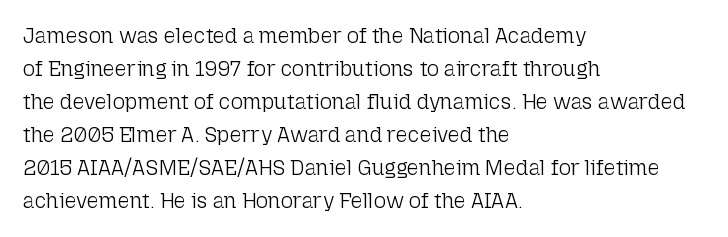
No italicization has been applied; the sample stays upright. This rendering features lettering with no underline. Summary of weight: not heavy and not bold. The typesetter chose a ragged-right arrangement here. The vertical gap from one line to the next is medium.
